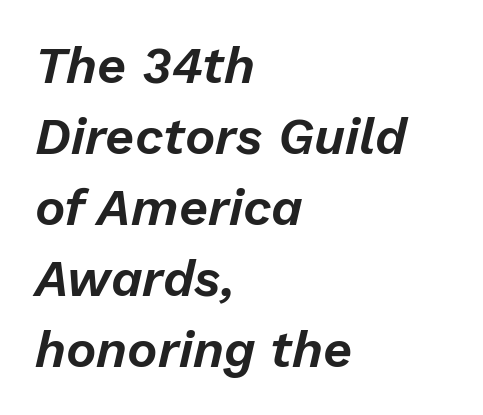
Any mark beneath the type? The region is blank. The horizontal fit of the characters is conventional and even. The space between consecutive lines is moderate. The passage is arranged the way most books set body copy — flush left. Slant detected: the letters are inclined. These lines are rendered in a variable-pitch font.
